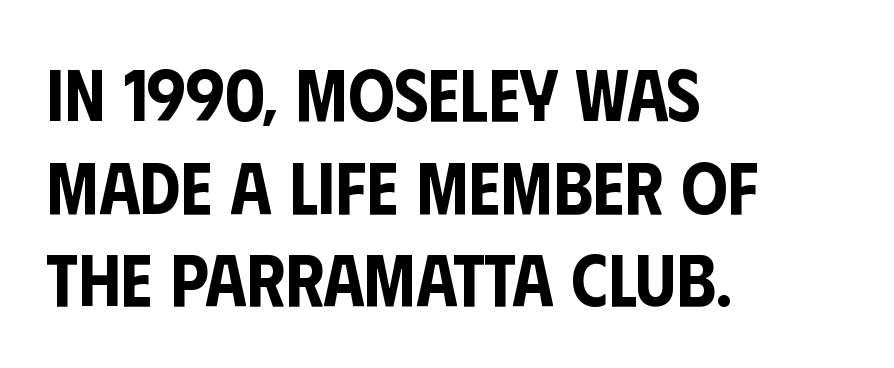
The image shows 73 px condensed sans-serif type, upright; set left-aligned, normal line spacing (1.27x), normal letter spacing, not underlined; low stroke contrast and a large x-height.
